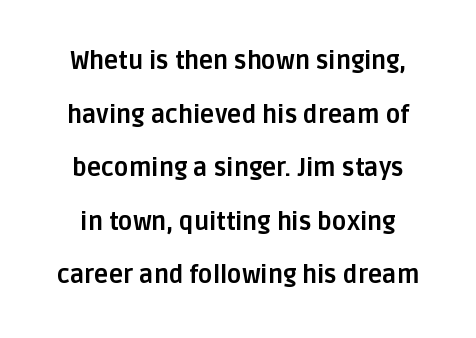
The image shows 24 px bold type, upright; set loose line spacing (2.23x), normal letter spacing, not underlined.
